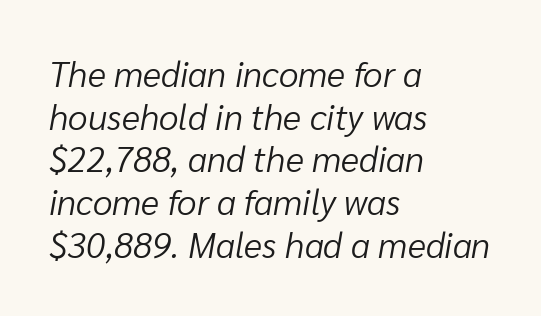
Does extra space separate the letters? No, they use regular spacing. The paragraph shown leans on its left margin. The characters are drawn with everyday or finer stroke widths. Glance below the letters and you will spot only blank space. Character widths vary here, with narrow letters taking less room than wide ones. Italic: yes, the glyphs are oblique.
